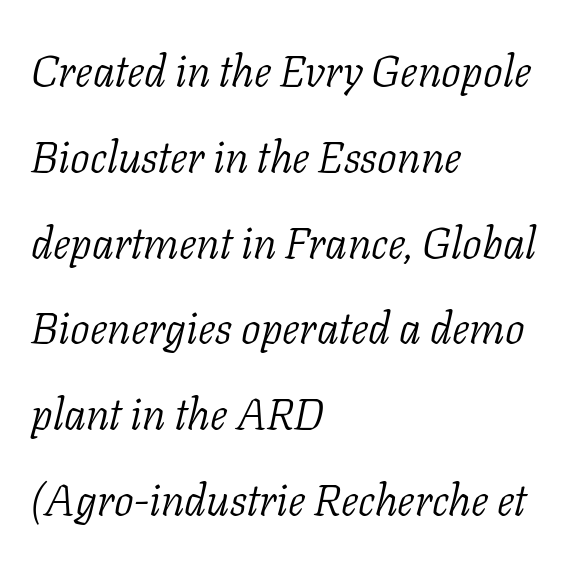
You could not count columns in this text — the font is proportionally spaced. A typesetter would mark this as italic. Unmarked baselines from the first word to the last. Think standard paragraph weight, or any step lighter than that.
